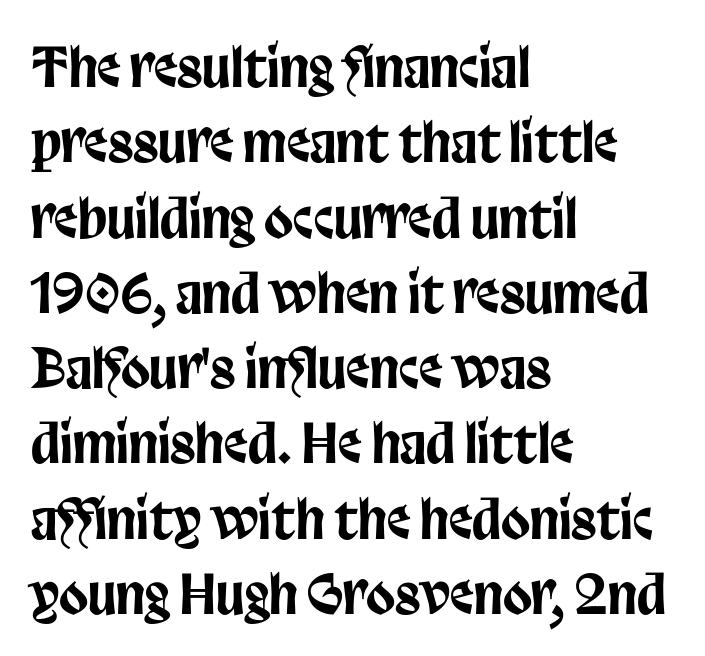
If you drew a line through each stem, it would be perfectly vertical. The passage shown stacks its lines at a standard gap. The letters sit at their default tracking, neither squeezed nor spread. This sample has the flowing, uneven cadence of proportional lettering.
